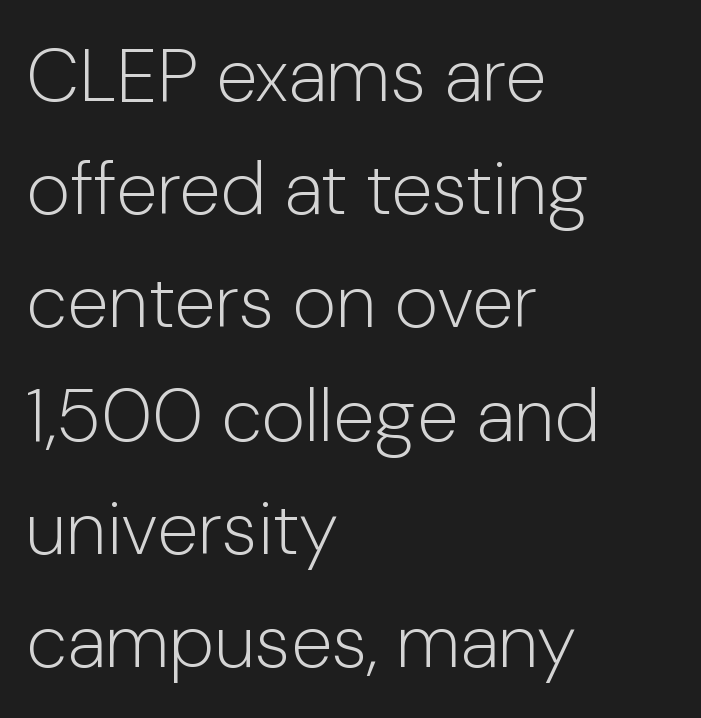
Default kerning and tracking; the words read as compact shapes. Notice how the passage keeps a crisp vertical edge on the left only. The specimen reads as upright at a glance. The font sits on the lighter half of the weight spectrum, regular included. Any mark beneath the type? The region is blank. These lines are composed in type without serifs.
